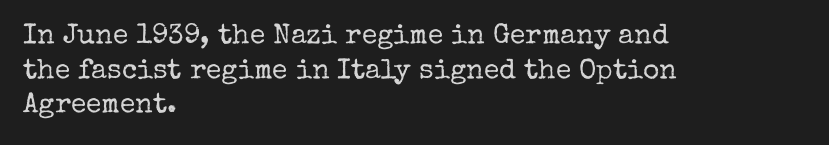
Q: Is the text bold? A: No.
Q: Is the text italic (slanted)? A: No, it is upright.
Q: Is the typeface a serif or a sans-serif typeface? A: Serif.
Q: Is the text underlined? A: No.
Q: How is the paragraph aligned? A: Left-aligned.
Q: Is the spacing between letters normal or unusually wide? A: Normal.
Q: Width (condensed, normal, or wide)? A: Normal.
Q: Stroke contrast? A: Low.
Q: x-height? A: Medium.
Q: Monospaced? A: No.
